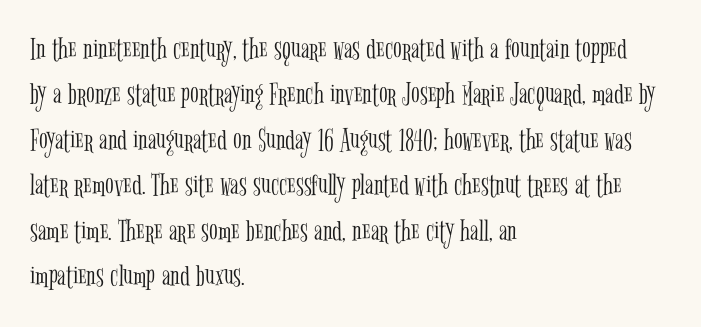
The image shows 32 px light, condensed serif type, upright; set left-aligned, normal line spacing (1.42x), normal letter spacing, not underlined; low stroke contrast and a medium x-height.
